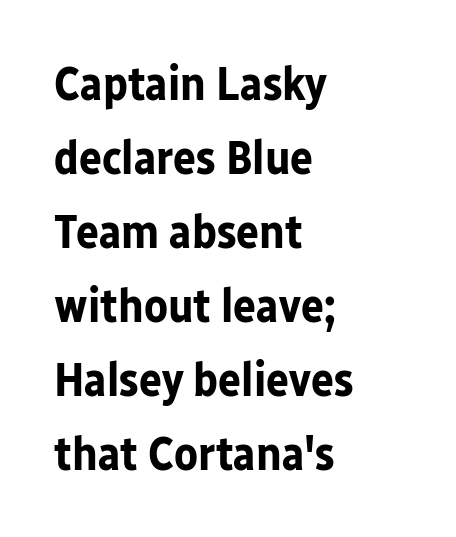
Q: Is the text bold? A: Yes.
Q: Is the text italic (slanted)? A: No, it is upright.
Q: Is the typeface a serif or a sans-serif typeface? A: Sans-serif.
Q: Is the text underlined? A: No.
Q: How is the paragraph aligned? A: Left-aligned.
Q: Is the spacing between letters normal or unusually wide? A: Normal.
Q: Is the spacing between lines tight, normal or loose? A: Normal.
Q: Width (condensed, normal, or wide)? A: Normal.
Q: Stroke contrast? A: Low.
Q: x-height? A: Medium.
Q: Monospaced? A: No.
